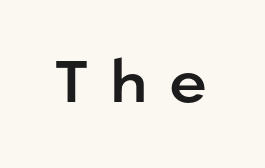
Words float on clear page, feet unadorned. Upright lettering throughout. I'd call this a sans setting — the letters go barefoot. Tracking value appears strongly positive — letters spread wide. This sample has the flowing, uneven cadence of proportional lettering.
